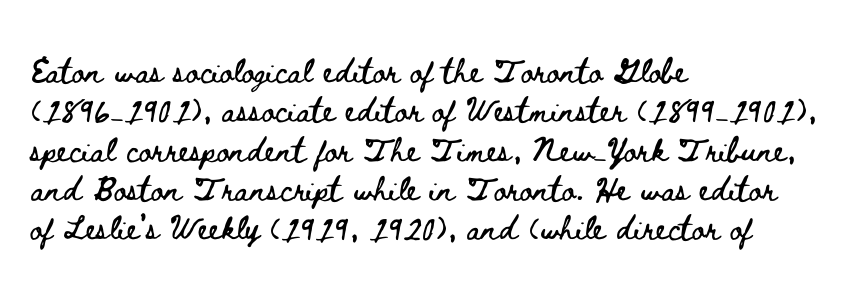
Q: Is the text italic (slanted)? A: Yes.
Q: Is the text underlined? A: No.
Q: How is the paragraph aligned? A: Left-aligned.
Q: Is the spacing between letters normal or unusually wide? A: Normal.
Q: Is the spacing between lines tight, normal or loose? A: Normal.
Q: Width (condensed, normal, or wide)? A: Wide.
Q: Stroke contrast? A: Low.
Q: x-height? A: Small.
Q: Monospaced? A: No.
